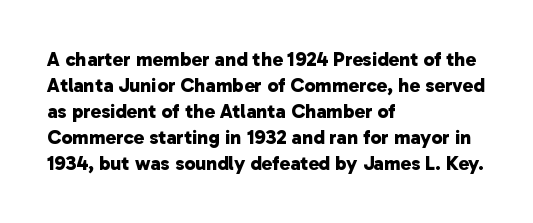
Set as a true bold cut, around the 700 mark. The line-height multiplier appears to be the usual default. Underline: absent. Leftover space on each line is placed entirely after the last word.
